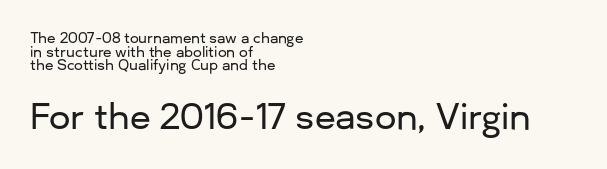
No extra tracking has been applied to these lines. The words here are not underlined. Tall strokes in this sample are plumb rather than angled. The passage shown is typed in a proportional face where columns would drift.
